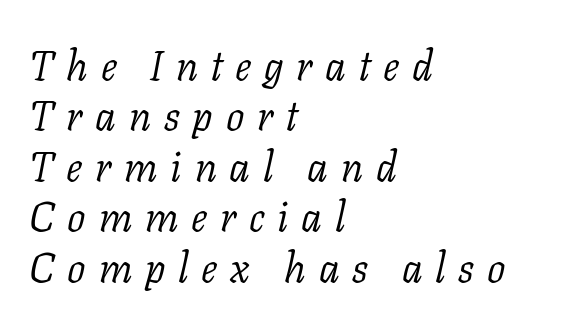
{"serif": "yes", "italic": "yes", "lean": "right", "slant_degrees": 11, "bold": "no", "weight": "light", "width": "normal", "stroke_contrast": "low", "x_height": "medium", "monospaced": "no", "underline": "no", "align": "left", "line_spacing_ratio": 1.23, "letter_spacing": "wide", "letter_spacing_em": 0.31, "glyph_px": 41}
